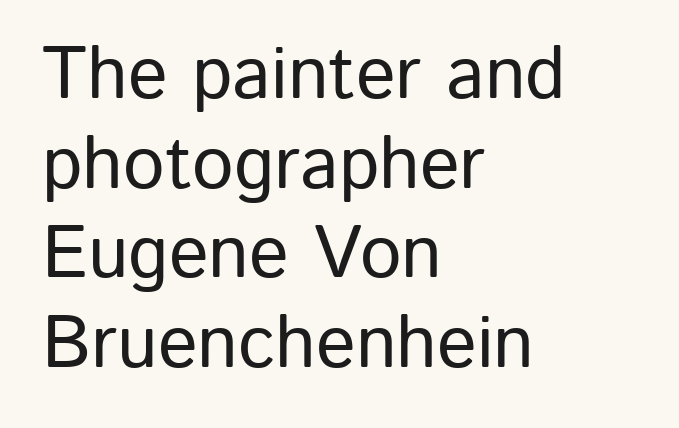
The image shows 74 px sans-serif type, upright; set left-aligned, line spacing 1.21x, normal letter spacing, not underlined; low stroke contrast and a medium x-height.
